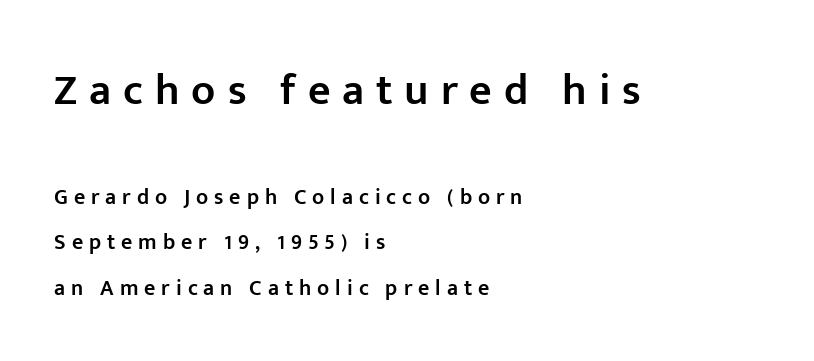
Q: Is the text bold? A: Semi-bold.
Q: Is the text italic (slanted)? A: No, it is upright.
Q: Is the typeface a serif or a sans-serif typeface? A: Sans-serif.
Q: Is the text underlined? A: No.
Q: How is the paragraph aligned? A: Left-aligned.
Q: Is the spacing between letters normal or unusually wide? A: Unusually wide.
Q: Is the spacing between lines tight, normal or loose? A: Loose.
Q: Which block of text is set in a larger size, the first (top) or the second (bottom)? A: The first (top) one.
Q: Width (condensed, normal, or wide)? A: Normal.
Q: Stroke contrast? A: Low.
Q: x-height? A: Medium.
Q: Monospaced? A: No.
